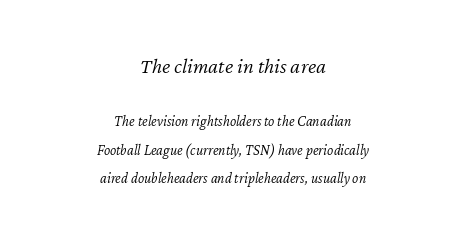
The image shows 22 px text type, italic (leaning right); set centered, line spacing 1.89x, normal letter spacing, not underlined; the first (top) block is 1.47x larger.
